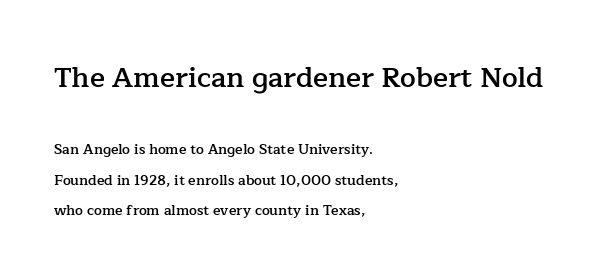
{"serif": "yes", "italic": "no", "bold": "semi", "weight": "semibold", "width": "normal", "stroke_contrast": "low", "x_height": "medium", "monospaced": "no", "underline": "no", "align": "left", "line_spacing": "loose", "line_spacing_ratio": 2.17, "letter_spacing": "normal", "letter_spacing_em": 0.0, "larger_block": "first", "size_ratio": 2.0, "glyph_px": 28}
